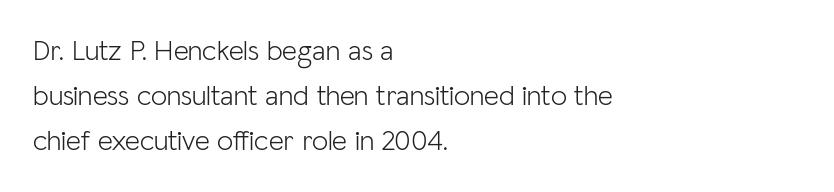
If you measured baseline to baseline, you'd find a middling distance. Looks like regular typesetting: each glyph gets only the width it needs. The foot of each line stays bare and open. A roman cut, with each character standing at attention. Typeset ragged right — the left edge is the straight one. No chunkiness to these letters — they're not bold.
